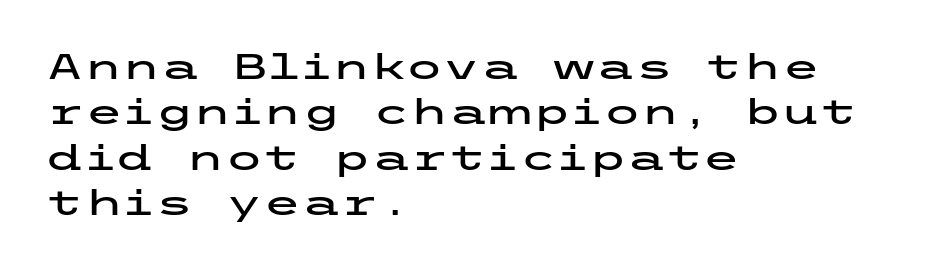
The image shows 35 px wide sans-serif type, upright; set left-aligned, normal line spacing (1.3x), normal letter spacing, not underlined; low stroke contrast and a medium x-height.
